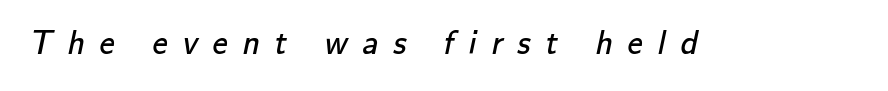
Q: Is the text bold? A: No.
Q: Is the typeface a serif or a sans-serif typeface? A: Sans-serif.
Q: Is the text underlined? A: No.
Q: Is the spacing between letters normal or unusually wide? A: Unusually wide.
Q: Width (condensed, normal, or wide)? A: Normal.
Q: Stroke contrast? A: Low.
Q: x-height? A: Small.
Q: Monospaced? A: No.
